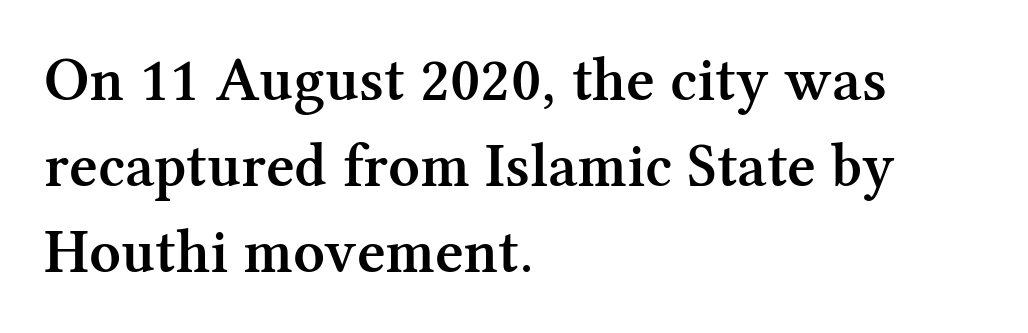
{"serif": "yes", "italic": "no", "bold": "semi", "weight": "semibold", "width": "normal", "stroke_contrast": "medium", "x_height": "medium", "monospaced": "no", "underline": "no", "align": "left", "line_spacing": "normal", "line_spacing_ratio": 1.39, "letter_spacing": "normal", "letter_spacing_em": 0.0, "glyph_px": 62}
